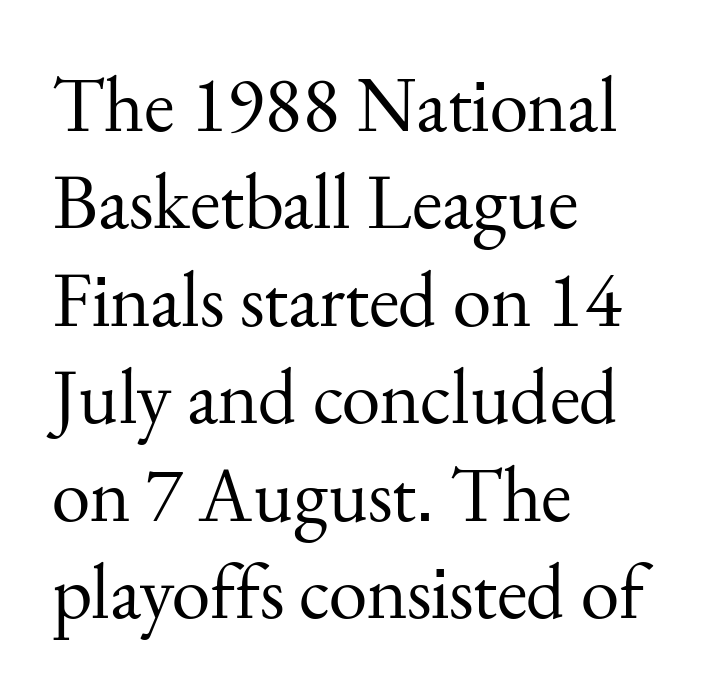
The image shows 78 px regular-weight serif type, upright; set left-aligned, normal line spacing (1.25x), normal letter spacing, not underlined; medium stroke contrast and a small x-height.
